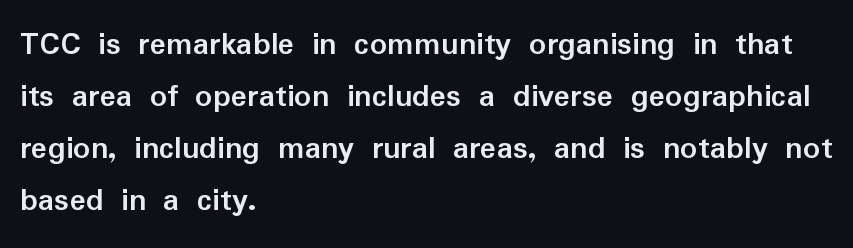
The image shows 34 px semibold sans-serif type, upright; set left-aligned, normal line spacing (1.53x), normal letter spacing, not underlined; low stroke contrast and a medium x-height.
